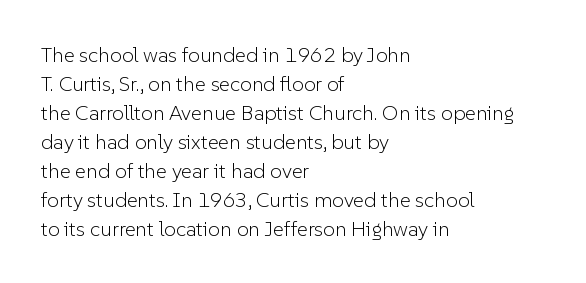
Q: Is the text bold? A: No.
Q: Is the text italic (slanted)? A: No, it is upright.
Q: Is the text underlined? A: No.
Q: How is the paragraph aligned? A: Left-aligned.
Q: Is the spacing between letters normal or unusually wide? A: Normal.
Q: Is the spacing between lines tight, normal or loose? A: Normal.
